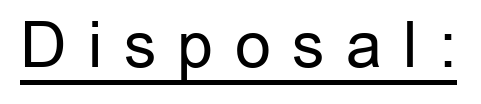
Q: Is the text bold? A: No.
Q: Is the text italic (slanted)? A: No, it is upright.
Q: Is the typeface a serif or a sans-serif typeface? A: Sans-serif.
Q: Is the text underlined? A: Yes.
Q: Is the spacing between letters normal or unusually wide? A: Unusually wide.
Q: Width (condensed, normal, or wide)? A: Normal.
Q: Stroke contrast? A: Low.
Q: x-height? A: Medium.
Q: Monospaced? A: No.
